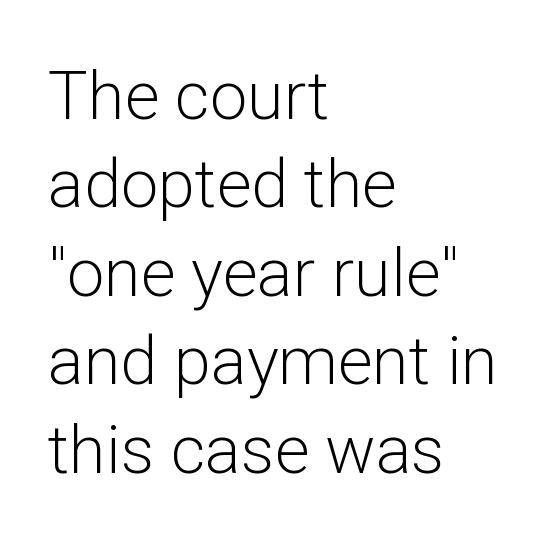
Italic: no, the glyphs are upright roman. Each letter keeps its own natural width here, so spacing adapts to shape. This is not heavy type; no bold has been used. What stands out about the letter spacing? Nothing — it is the standard amount. These lines are composed in type without serifs. Underlining? Definitely not there.
